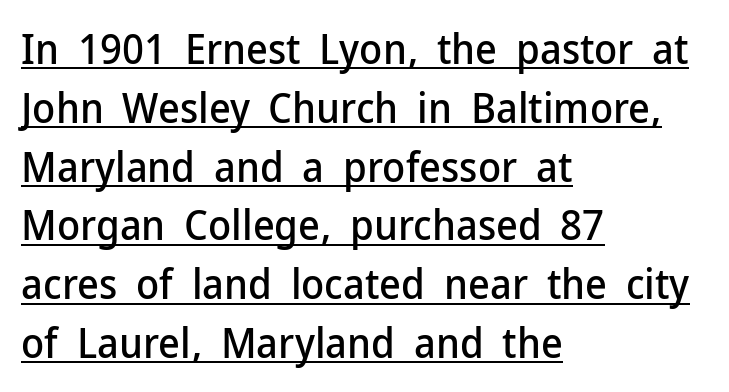
The image shows 42 px sans-serif type, upright; set left-aligned, normal line spacing (1.4x), normal letter spacing, underlined; low stroke contrast and a medium x-height.
